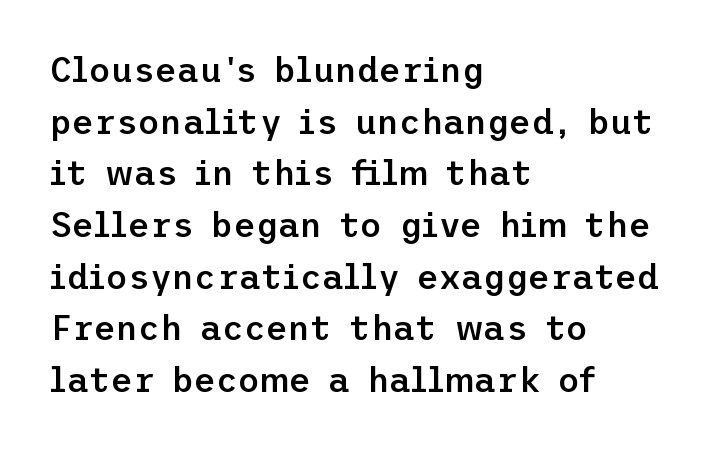
The image shows 34 px semibold sans-serif type, upright; set left-aligned, normal line spacing (1.52x), normal letter spacing, not underlined; low stroke contrast and a medium x-height.
